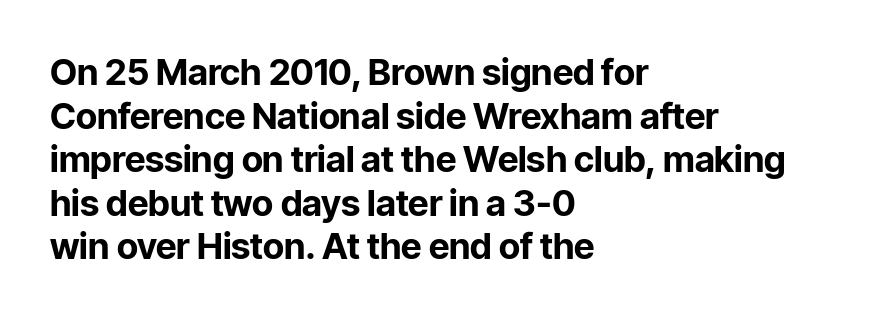
Q: Is the text bold? A: Yes.
Q: Is the text italic (slanted)? A: No, it is upright.
Q: Is the typeface a serif or a sans-serif typeface? A: Sans-serif.
Q: Is the text underlined? A: No.
Q: How is the paragraph aligned? A: Left-aligned.
Q: Is the spacing between letters normal or unusually wide? A: Normal.
Q: Width (condensed, normal, or wide)? A: Normal.
Q: Stroke contrast? A: Low.
Q: x-height? A: Medium.
Q: Monospaced? A: No.
